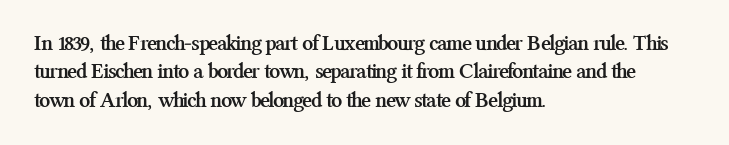
The image shows 22 px bold type, upright; set left-aligned, normal line spacing (1.29x), normal letter spacing, not underlined.
